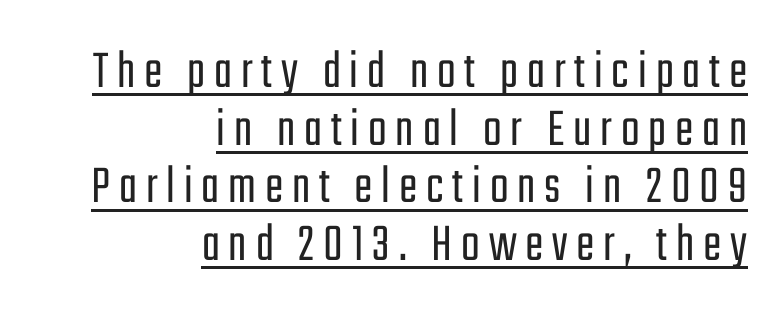
{"serif": "no", "italic": "no", "bold": "no", "weight": "light", "width": "condensed", "stroke_contrast": "low", "x_height": "medium", "monospaced": "no", "underline": "yes", "align": "right", "line_spacing": "tight", "line_spacing_ratio": 1.05, "glyph_px": 55}
